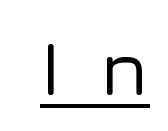
The image shows 78 px sans-serif type, upright; set unusually wide letter spacing (+0.48 em), underlined; low stroke contrast and a medium x-height.
